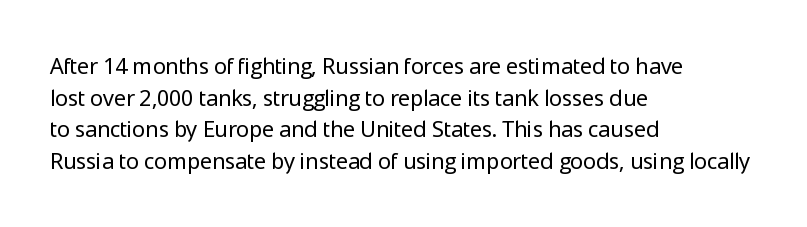
The image shows 22 px text type, upright; set left-aligned, normal line spacing (1.44x), normal letter spacing, not underlined.
